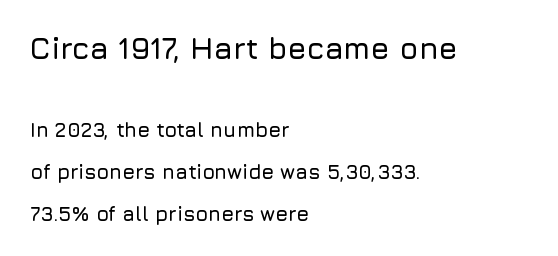
{"serif": "no", "italic": "no", "width": "normal", "stroke_contrast": "low", "x_height": "medium", "monospaced": "no", "underline": "no", "align": "left", "line_spacing": "loose", "line_spacing_ratio": 2.1, "letter_spacing": "normal", "letter_spacing_em": 0.0, "larger_block": "first", "size_ratio": 1.5, "glyph_px": 30}
